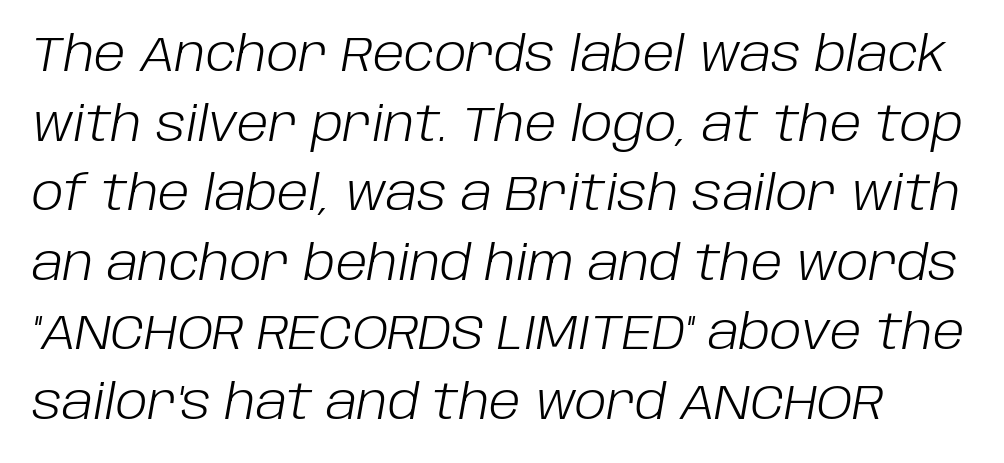
{"italic": "yes", "lean": "right", "slant_degrees": 10, "bold": "no", "weight": "light", "width": "normal", "stroke_contrast": "low", "x_height": "large", "monospaced": "no", "underline": "no", "line_spacing": "normal", "line_spacing_ratio": 1.45, "letter_spacing": "normal", "letter_spacing_em": 0.0, "glyph_px": 48}
